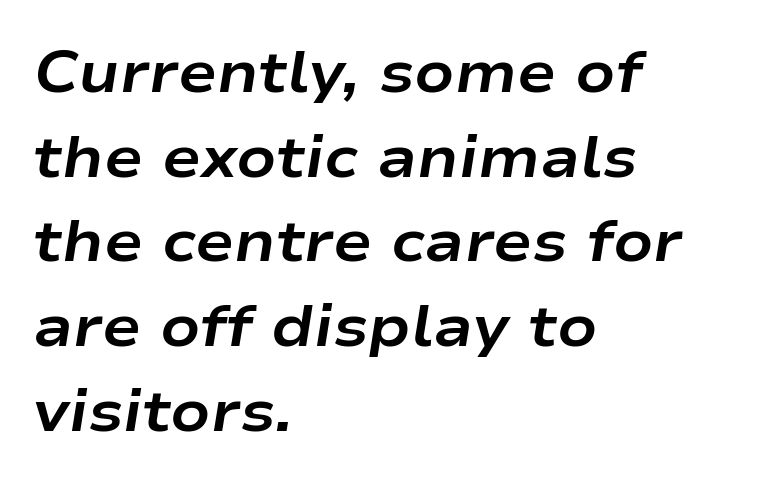
Q: Is the text bold? A: Yes.
Q: Is the text italic (slanted)? A: Yes, it leans right by about 9 degrees.
Q: Is the text underlined? A: No.
Q: How is the paragraph aligned? A: Left-aligned.
Q: Is the spacing between letters normal or unusually wide? A: Normal.
Q: Is the spacing between lines tight, normal or loose? A: Normal.
Q: Width (condensed, normal, or wide)? A: Wide.
Q: Stroke contrast? A: Low.
Q: x-height? A: Medium.
Q: Monospaced? A: No.
